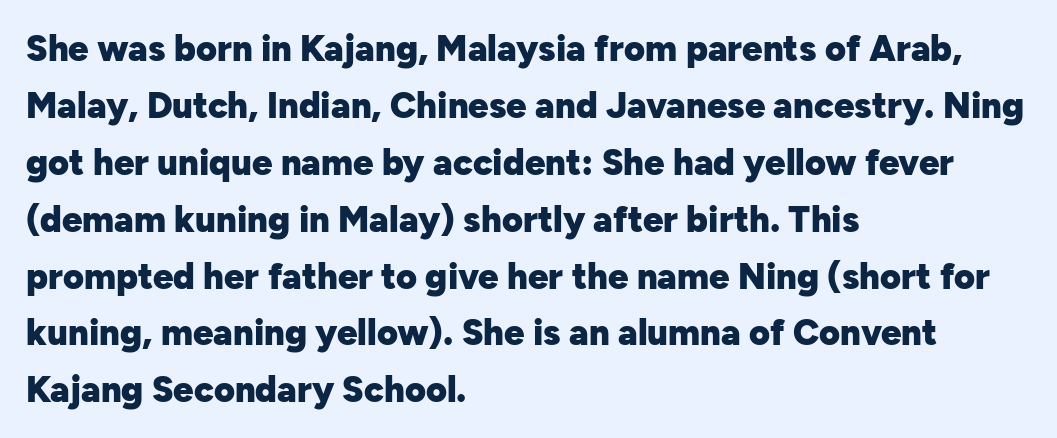
The image shows 36 px heavy sans-serif type, upright; set left-aligned, normal line spacing (1.58x), normal letter spacing, not underlined; low stroke contrast and a medium x-height.
